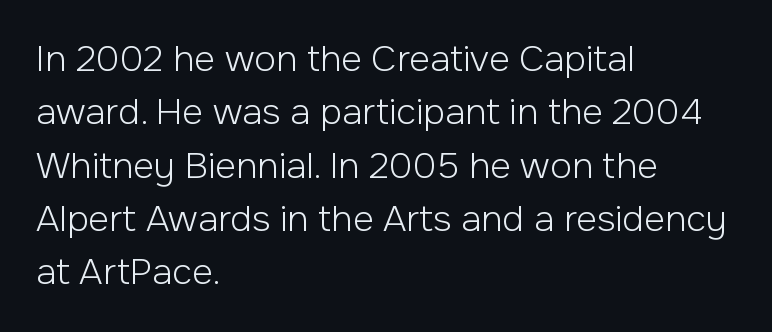
Observe the absence of serifs on each vertical stroke in this sample. Standard letterfit; no display-style spreading of the glyphs. The font's upright variant was chosen for this text. No word sits above an underline. The typesetting does not lean heavy: it is not bold. The passage shown stacks its lines at a standard gap.
